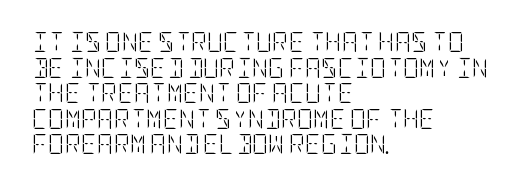
The weight would be labelled regular, book, light, or lighter still. Tall strokes in this sample are plumb rather than angled. These lines stack with their left ends in a neat column. Unmarked baselines from the first word to the last. Regular leading. A typesetter would call this zero additional tracking.
